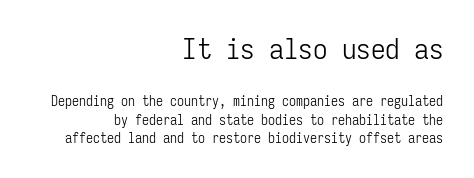
Q: Is the text bold? A: No.
Q: Is the text italic (slanted)? A: No, it is upright.
Q: Is the typeface a serif or a sans-serif typeface? A: Sans-serif.
Q: Is the text underlined? A: No.
Q: How is the paragraph aligned? A: Right-aligned.
Q: Is the spacing between letters normal or unusually wide? A: Normal.
Q: Is the spacing between lines tight, normal or loose? A: Normal.
Q: Which block of text is set in a larger size, the first (top) or the second (bottom)? A: The first (top) one.
Q: Width (condensed, normal, or wide)? A: Condensed.
Q: Stroke contrast? A: Low.
Q: x-height? A: Medium.
Q: Monospaced? A: Yes.
